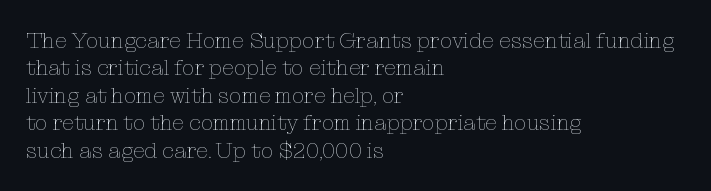
{"italic": "no", "bold": "no", "underline": "no", "align": "left", "line_spacing": "normal", "line_spacing_ratio": 1.25, "letter_spacing": "normal", "letter_spacing_em": 0.0, "glyph_px": 22}
